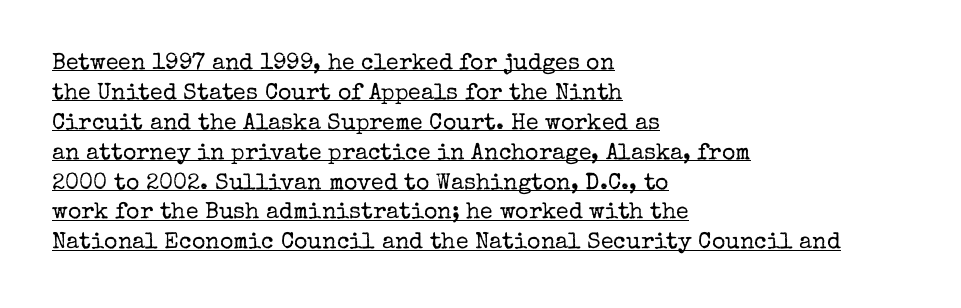
Q: Is the text bold? A: No.
Q: Is the text italic (slanted)? A: No, it is upright.
Q: Is the text underlined? A: Yes.
Q: How is the paragraph aligned? A: Left-aligned.
Q: Is the spacing between letters normal or unusually wide? A: Normal.
Q: Is the spacing between lines tight, normal or loose? A: Normal.
